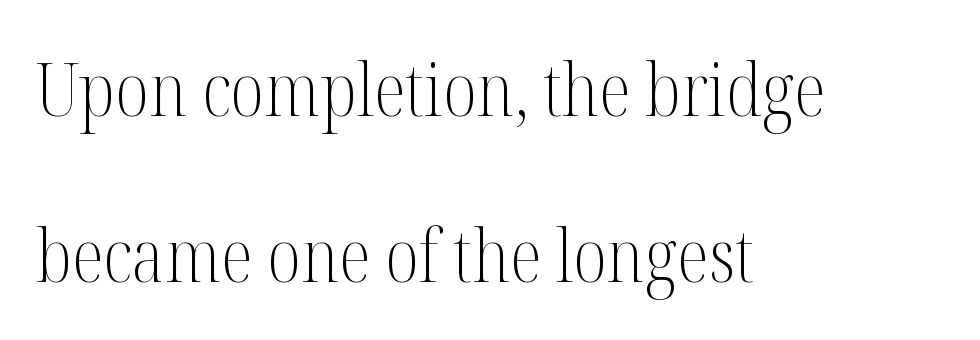
The typeface chosen for these lines features serifs. Character widths vary here, with narrow letters taking less room than wide ones. Only glyphs here, with clear space below each row. No extra ink here — the face is not bold. The designer dialed line spacing up above the default.
